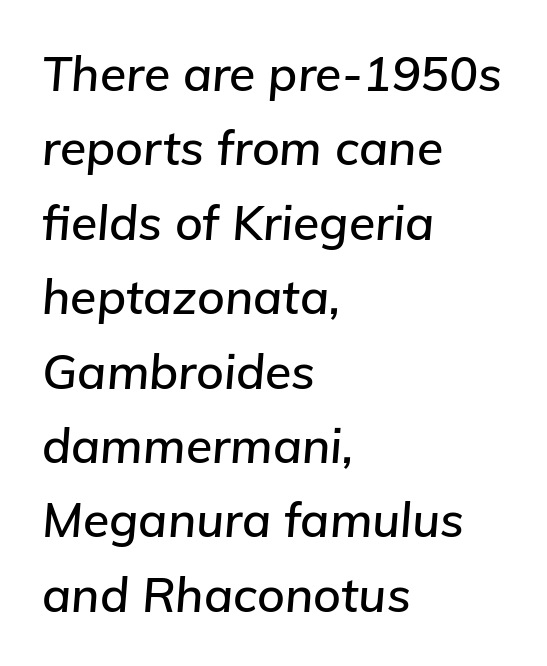
The string is rendered with underlining switched off. Tall strokes in this sample are angled rather than plumb. You could not count columns in this text — the font is proportionally spaced. Is there much room between lines? A standard amount, neither cramped nor airy.
